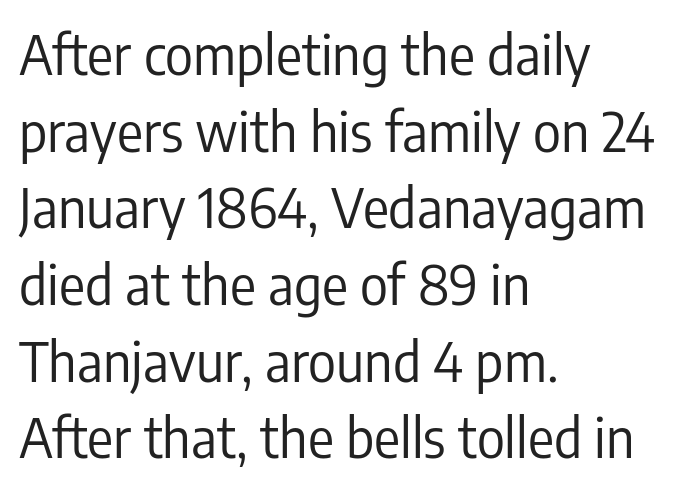
Q: Is the text bold? A: No.
Q: Is the text italic (slanted)? A: No, it is upright.
Q: Is the typeface a serif or a sans-serif typeface? A: Sans-serif.
Q: Is the text underlined? A: No.
Q: How is the paragraph aligned? A: Left-aligned.
Q: Is the spacing between letters normal or unusually wide? A: Normal.
Q: Is the spacing between lines tight, normal or loose? A: Normal.
Q: Width (condensed, normal, or wide)? A: Condensed.
Q: Stroke contrast? A: Low.
Q: x-height? A: Medium.
Q: Monospaced? A: No.
